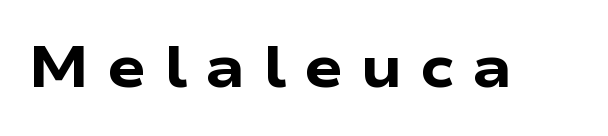
The image shows 58 px heavy, wide sans-serif type, upright; set unusually wide letter spacing (+0.3 em), not underlined; low stroke contrast and a medium x-height.
